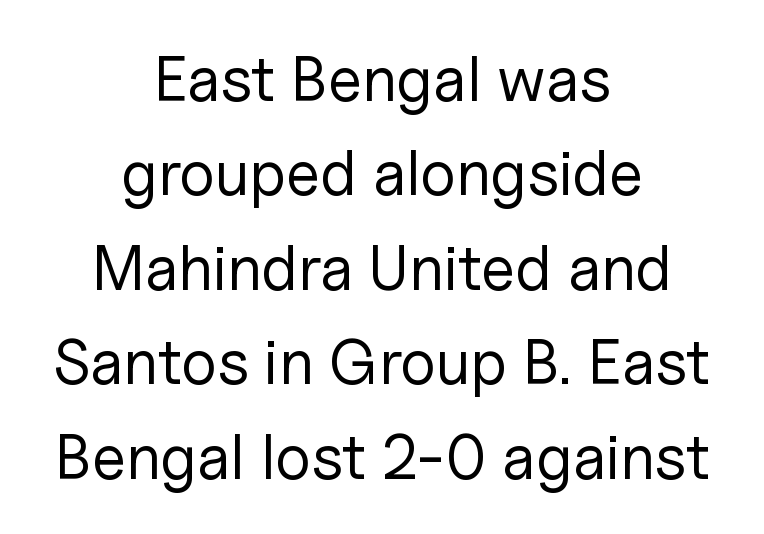
The image shows 63 px regular-weight sans-serif type, upright; set centered, normal line spacing (1.5x), normal letter spacing, not underlined; low stroke contrast and a medium x-height.
